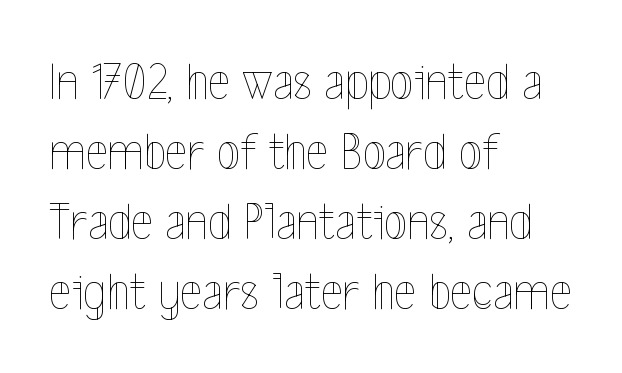
{"italic": "no", "bold": "no", "weight": "thin", "width": "condensed", "x_height": "medium", "monospaced": "no", "underline": "no", "align": "left", "line_spacing": "normal", "line_spacing_ratio": 1.32, "letter_spacing": "normal", "letter_spacing_em": 0.0, "glyph_px": 53}
